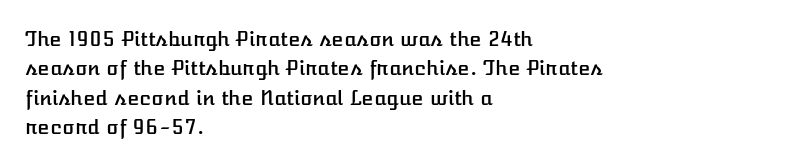
Notice how the passage keeps a crisp vertical edge on the left only. The space directly below the letters is spotless. The designer left line spacing at the default. Honestly, the letter spacing is just normal — you wouldn't notice it. Posture: vertical.
